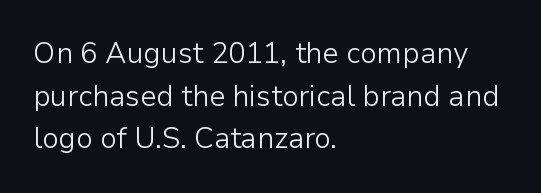
The image shows 29 px light sans-serif type, upright; set left-aligned, normal line spacing (1.47x), normal letter spacing, not underlined; low stroke contrast and a medium x-height.
